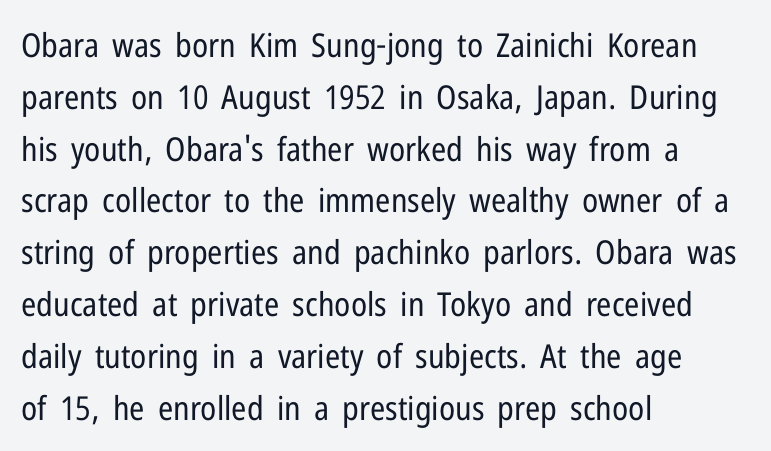
The image shows 33 px regular-weight, condensed sans-serif type, upright; set left-aligned, normal line spacing (1.57x), normal letter spacing, not underlined; low stroke contrast and a medium x-height.
